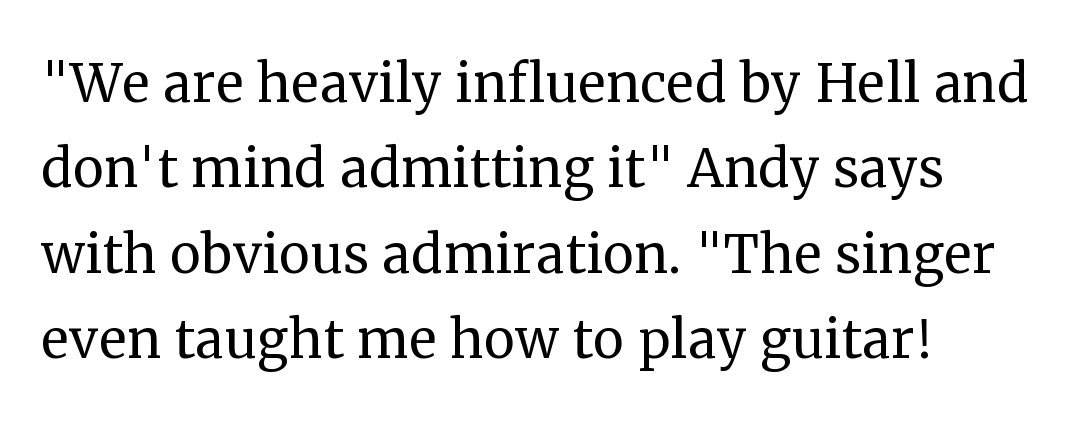
Alignment: flush left. A typesetter would mark this as roman, not italic. Spacing verdict: proportional, widths tailored to each character. Caption: standard tracking, unaltered.
